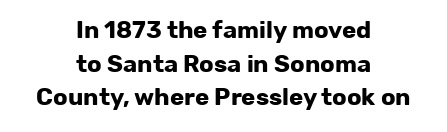
Q: Is the text bold? A: Yes.
Q: Is the text italic (slanted)? A: No, it is upright.
Q: Is the text underlined? A: No.
Q: How is the paragraph aligned? A: Centered.
Q: Is the spacing between letters normal or unusually wide? A: Normal.
Q: Is the spacing between lines tight, normal or loose? A: Normal.
